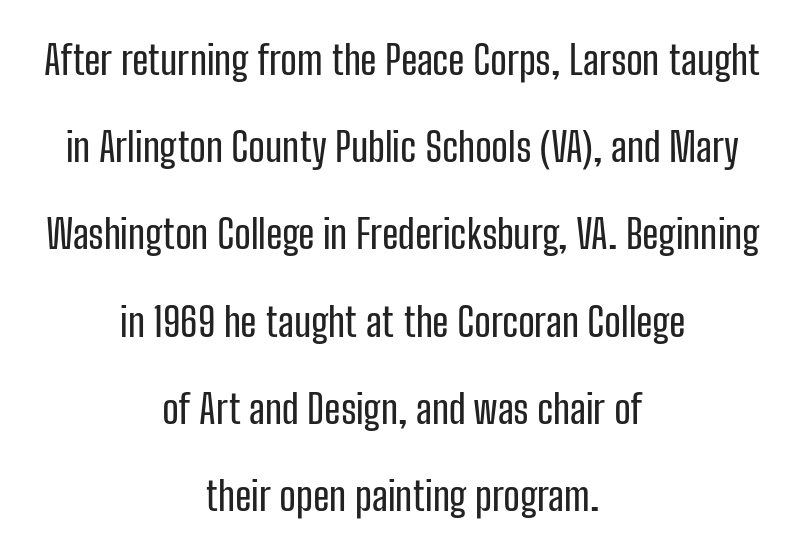
Grotesque or geometric, the face here clearly has no serifs. Unmarked baselines from the first word to the last. The passage shown has conventional tracking throughout. Here the designer chose a conventional face with non-uniform glyph widths.
